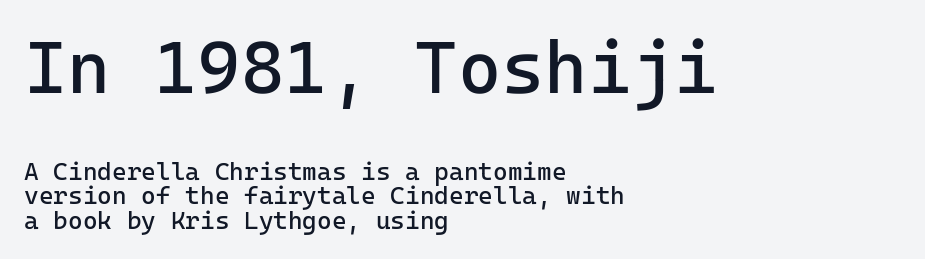
The image shows 74 px regular-weight sans-serif type, upright, monospaced; set left-aligned, tight line spacing (0.98x), normal letter spacing, not underlined; the first (top) block is 2.96x larger; low stroke contrast and a medium x-height.
